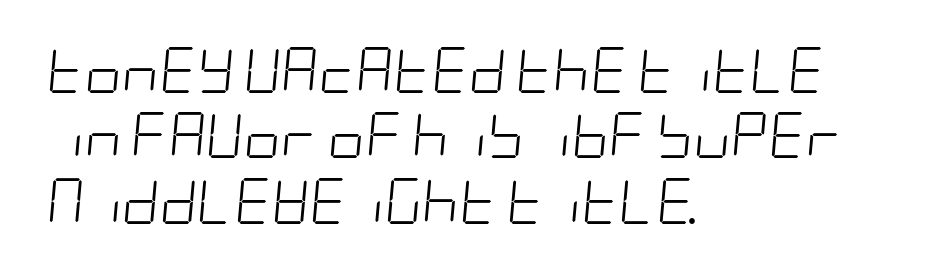
Q: Is the text bold? A: No.
Q: Is the text italic (slanted)? A: Yes, it leans right by about 5 degrees.
Q: Is the text underlined? A: No.
Q: How is the paragraph aligned? A: Left-aligned.
Q: Is the spacing between letters normal or unusually wide? A: Normal.
Q: Is the spacing between lines tight, normal or loose? A: Normal.
Q: Width (condensed, normal, or wide)? A: Condensed.
Q: Stroke contrast? A: Low.
Q: x-height? A: Large.
